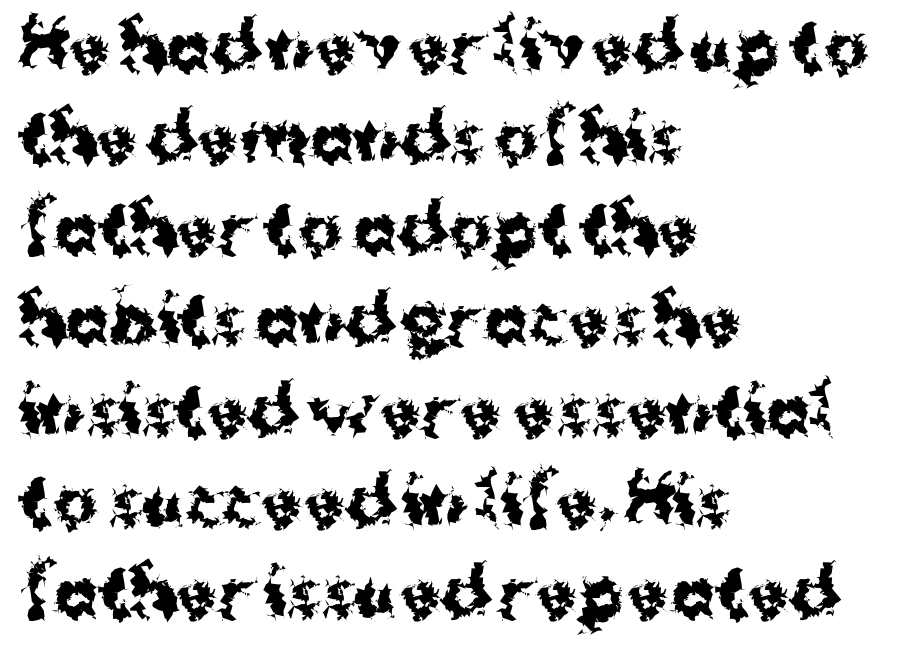
The rendering uses a bold face; every stroke is thick and dark. These lines are set flush left with a ragged right edge. Inter-character spacing is left at the font's built-in metrics. What kind of face is this? One without serifs — a sans.
